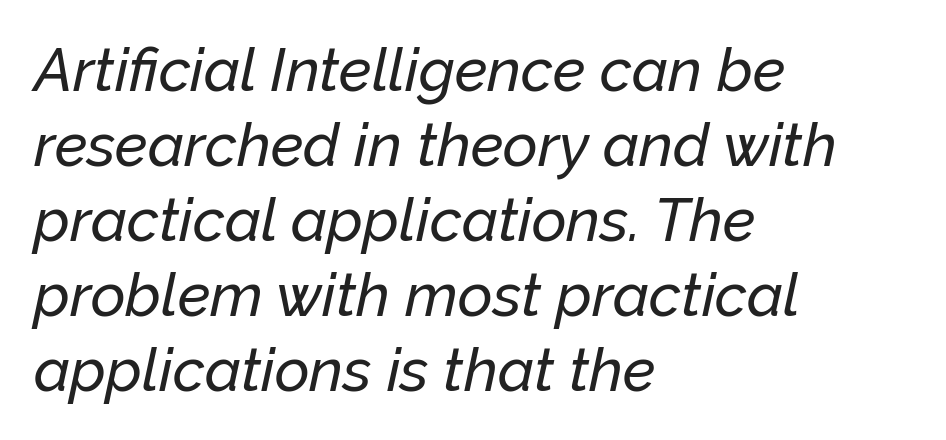
Has an underline been added? It has not. Does the leading feel generous? No, just average. The letters advance in unequal steps, a hallmark of proportional type. Observe the lean: these are italic letterforms. Teacher's note: observe the even left margin — that is flush-left alignment.
